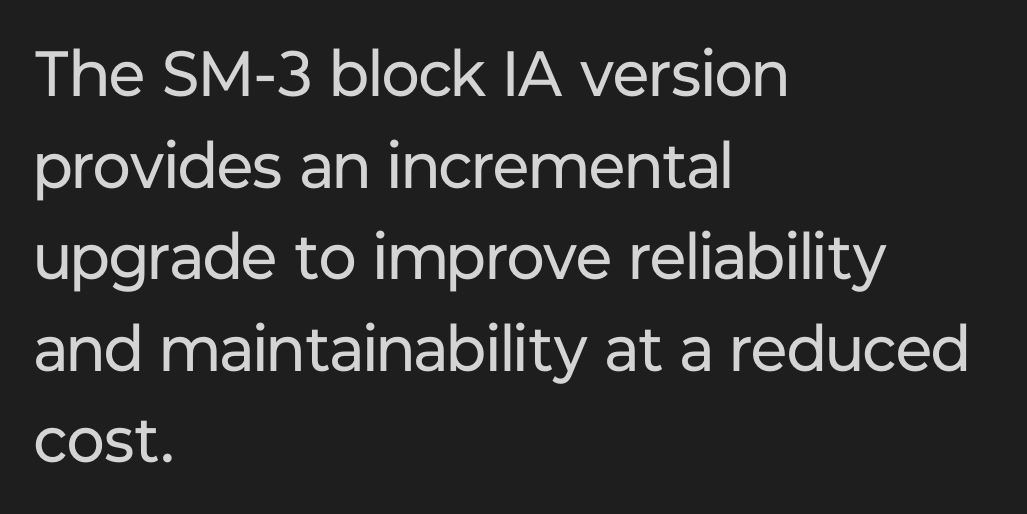
The image shows 64 px regular-weight sans-serif type, upright; set left-aligned, normal line spacing (1.43x), normal letter spacing, not underlined; low stroke contrast and a medium x-height.
